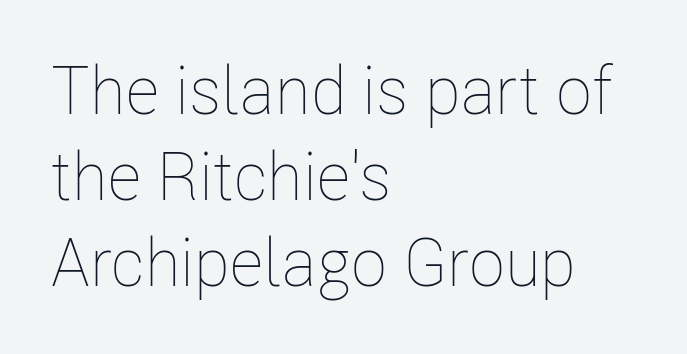
The image shows 67 px thin, condensed type, upright; set left-aligned, normal line spacing (1.28x), normal letter spacing, not underlined; low stroke contrast and a medium x-height.
